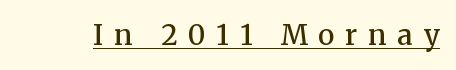
Q: Is the text bold? A: Semi-bold.
Q: Is the text italic (slanted)? A: No, it is upright.
Q: Is the typeface a serif or a sans-serif typeface? A: Serif.
Q: Is the text underlined? A: Yes.
Q: Is the spacing between letters normal or unusually wide? A: Unusually wide.
Q: Width (condensed, normal, or wide)? A: Normal.
Q: Stroke contrast? A: Medium.
Q: x-height? A: Medium.
Q: Monospaced? A: No.
